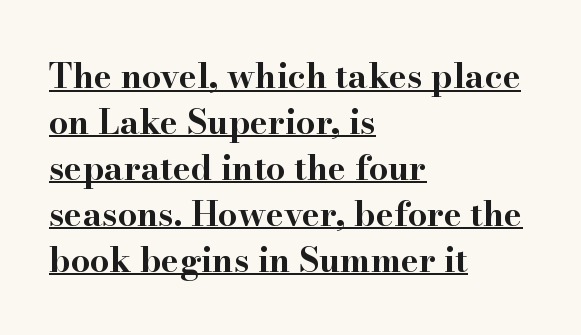
Caption: multi-line text, flush left, ragged right. Compared with typical paragraphs, the rows here are spaced about the same. These lines were composed using upright roman letters. Look at the tracking — it's just the regular setting, nothing added. Every letter is thick-stroked: bold, no question.
